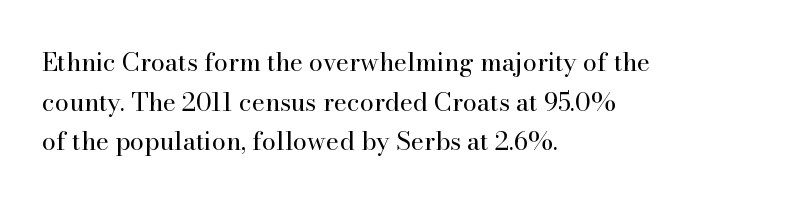
Q: Is the text bold? A: No.
Q: Is the text italic (slanted)? A: No, it is upright.
Q: Is the text underlined? A: No.
Q: How is the paragraph aligned? A: Left-aligned.
Q: Is the spacing between letters normal or unusually wide? A: Normal.
Q: Is the spacing between lines tight, normal or loose? A: Normal.
